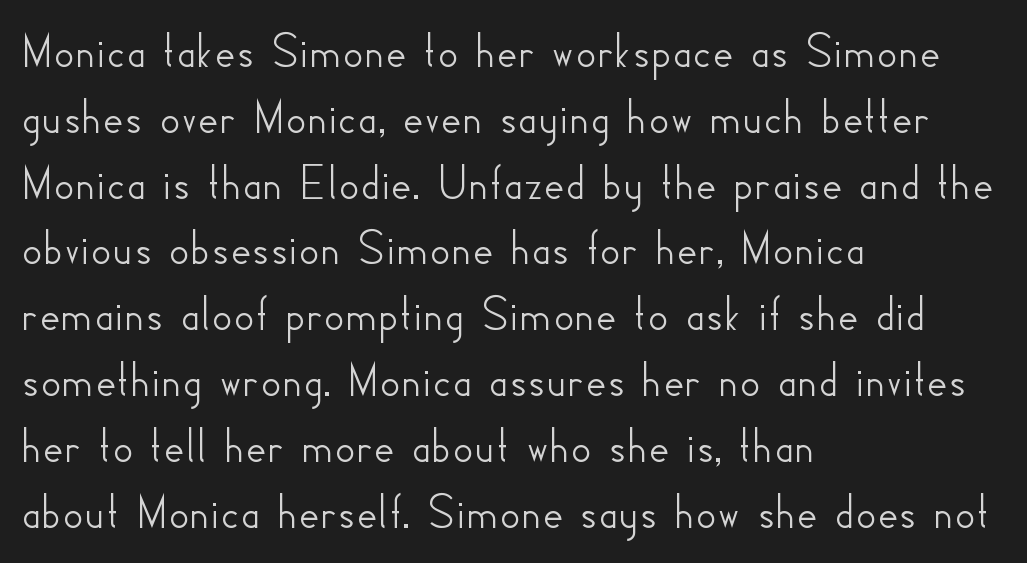
The image shows 51 px sans-serif type, upright; set left-aligned, normal line spacing (1.29x), normal letter spacing, not underlined; low stroke contrast and a small x-height.
